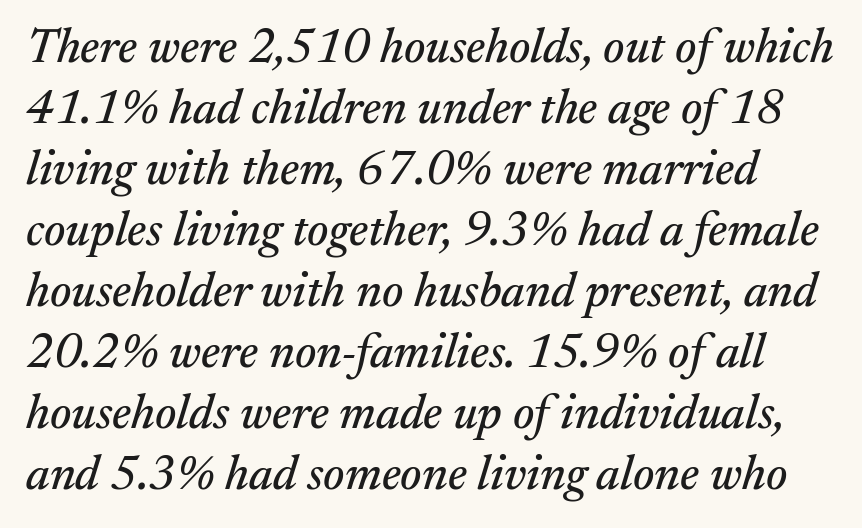
Decoration check: the copy has no underline. Leading matches the norm, producing a regular column. The tracking reads as untouched default to a designer's eye. Every character sits at an angle, as italics do. The passage shown is typed in a proportional face where columns would drift.
